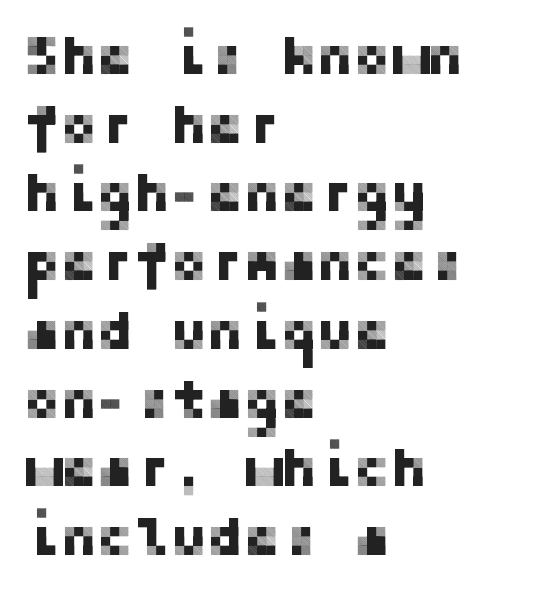
Q: Is the text italic (slanted)? A: No, it is upright.
Q: Is the typeface a serif or a sans-serif typeface? A: Sans-serif.
Q: Is the text underlined? A: No.
Q: How is the paragraph aligned? A: Left-aligned.
Q: Is the spacing between letters normal or unusually wide? A: Normal.
Q: Is the spacing between lines tight, normal or loose? A: Normal.
Q: Width (condensed, normal, or wide)? A: Normal.
Q: Stroke contrast? A: Low.
Q: x-height? A: Medium.
